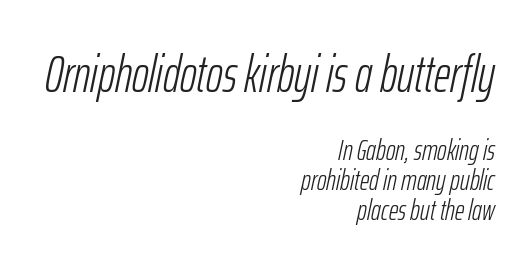
In terms of posture, this sample is oblique. The face looks like a standard text weight, possibly lighter. Compare the two chunks: the upper has the greater cap height. Descenders are the only things crossing below the line. Vertical spacing — tight. A student would call this right alignment; a typographer would say flush right, rag left.
